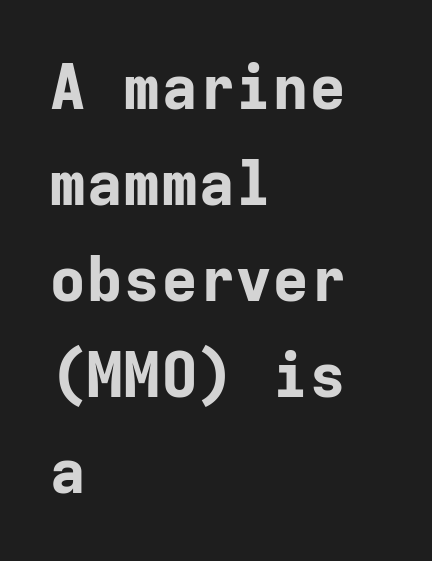
The image shows 62 px bold sans-serif type, upright, monospaced; set left-aligned, normal line spacing (1.55x), normal letter spacing, not underlined; low stroke contrast and a medium x-height.
